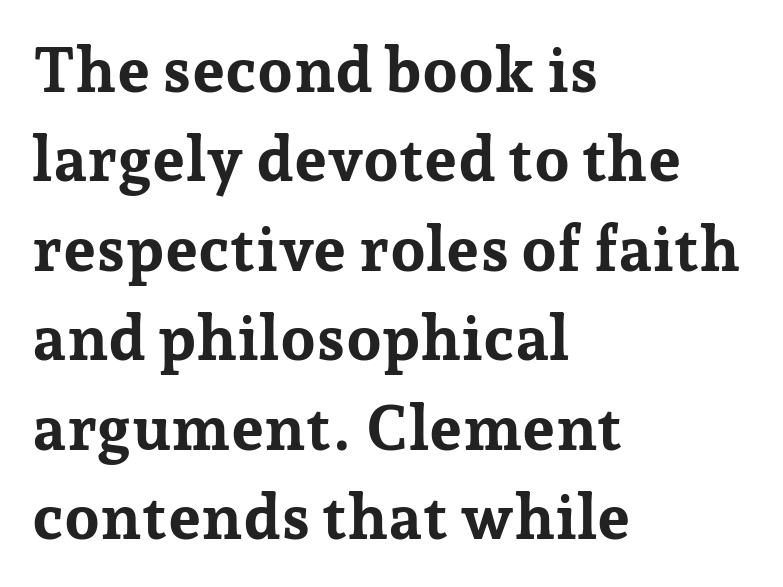
Every row of glyphs begins at an identical x-position on the left. The type sits square on the baseline with zero lean. Honestly, the row spacing looks completely unremarkable. Nobody touched the tracking dial on this one.
